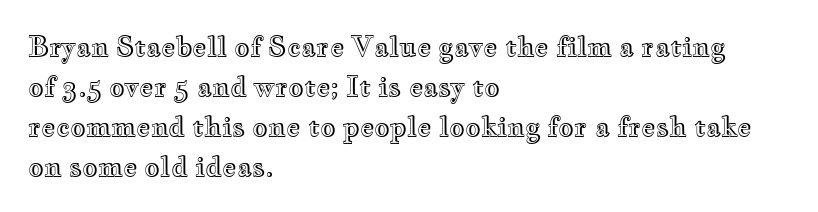
Regular leading. The zone under the glyphs is completely vacant. Italic? Not at all — the glyphs are vertical. A typesetter would call this zero additional tracking. Leftover space on each line is placed entirely after the last word.
